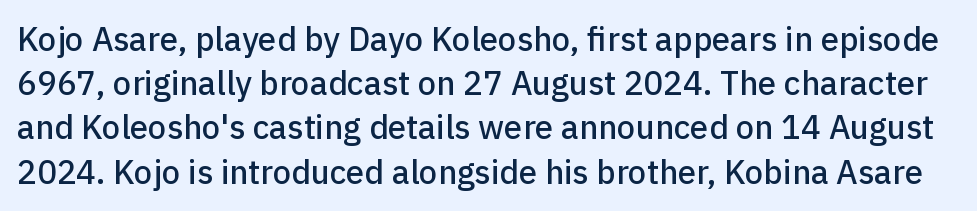
{"serif": "no", "italic": "no", "width": "normal", "stroke_contrast": "low", "x_height": "medium", "monospaced": "no", "underline": "no", "line_spacing": "normal", "line_spacing_ratio": 1.34, "letter_spacing": "normal", "letter_spacing_em": 0.0, "glyph_px": 33}
